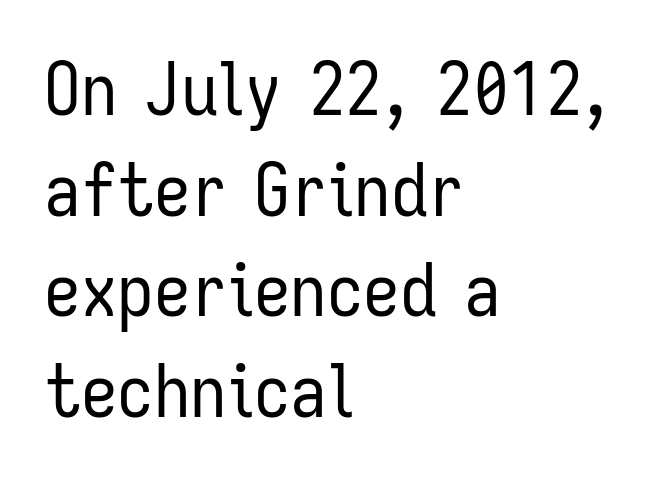
{"serif": "no", "italic": "no", "bold": "no", "weight": "regular", "width": "condensed", "stroke_contrast": "low", "x_height": "medium", "monospaced": "no", "underline": "no", "align": "left", "line_spacing": "normal", "line_spacing_ratio": 1.38, "letter_spacing": "normal", "letter_spacing_em": 0.0, "glyph_px": 73}
